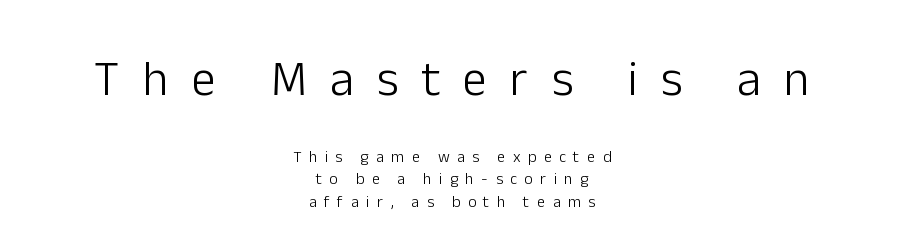
{"serif": "no", "italic": "no", "bold": "no", "weight": "light", "width": "normal", "stroke_contrast": "low", "x_height": "medium", "monospaced": "no", "underline": "no", "align": "center", "line_spacing": "normal", "line_spacing_ratio": 1.42, "letter_spacing": "wide", "letter_spacing_em": 0.47, "larger_block": "first", "size_ratio": 3.06, "glyph_px": 49}
